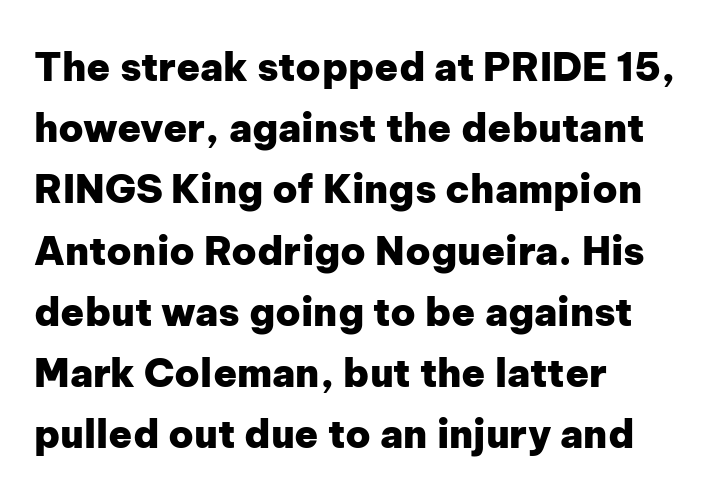
Q: Is the text bold? A: Yes.
Q: Is the text italic (slanted)? A: No, it is upright.
Q: Is the typeface a serif or a sans-serif typeface? A: Sans-serif.
Q: Is the text underlined? A: No.
Q: How is the paragraph aligned? A: Left-aligned.
Q: Is the spacing between letters normal or unusually wide? A: Normal.
Q: Is the spacing between lines tight, normal or loose? A: Normal.
Q: Width (condensed, normal, or wide)? A: Normal.
Q: Stroke contrast? A: Low.
Q: x-height? A: Medium.
Q: Monospaced? A: No.
